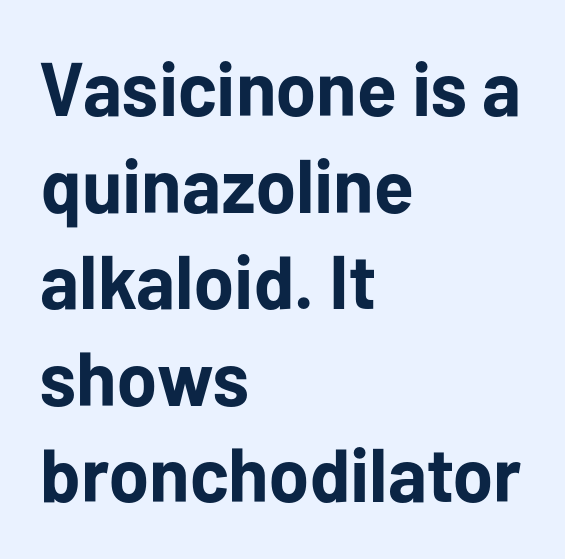
Q: Is the text bold? A: Yes.
Q: Is the text italic (slanted)? A: No, it is upright.
Q: Is the typeface a serif or a sans-serif typeface? A: Sans-serif.
Q: Is the text underlined? A: No.
Q: How is the paragraph aligned? A: Left-aligned.
Q: Is the spacing between letters normal or unusually wide? A: Normal.
Q: Is the spacing between lines tight, normal or loose? A: Normal.
Q: Width (condensed, normal, or wide)? A: Normal.
Q: Stroke contrast? A: Low.
Q: x-height? A: Medium.
Q: Monospaced? A: No.
